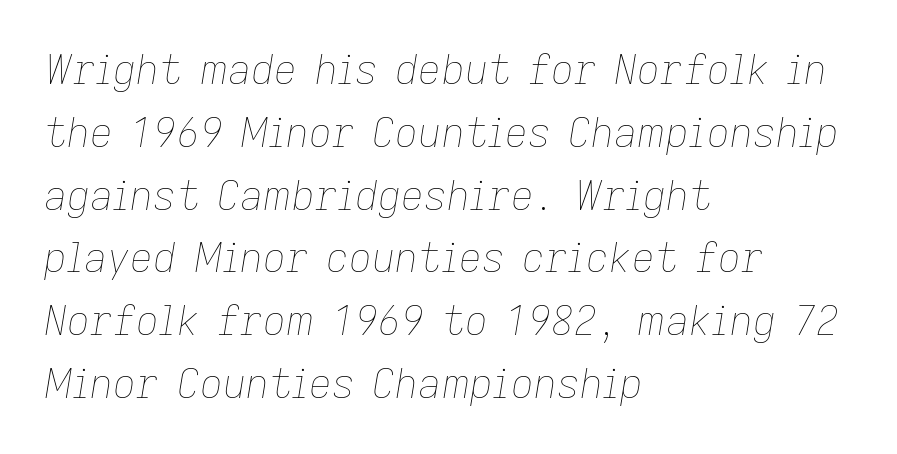
Q: Is the text bold? A: No.
Q: Is the text italic (slanted)? A: Yes, it leans right by about 9 degrees.
Q: Is the text underlined? A: No.
Q: How is the paragraph aligned? A: Left-aligned.
Q: Is the spacing between letters normal or unusually wide? A: Normal.
Q: Is the spacing between lines tight, normal or loose? A: Normal.
Q: Width (condensed, normal, or wide)? A: Normal.
Q: Stroke contrast? A: Low.
Q: x-height? A: Medium.
Q: Monospaced? A: No.
